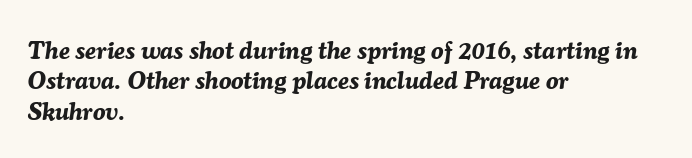
Q: Is the text bold? A: Yes.
Q: Is the text italic (slanted)? A: Yes, it leans right by about 7 degrees.
Q: Is the text underlined? A: No.
Q: How is the paragraph aligned? A: Left-aligned.
Q: Is the spacing between letters normal or unusually wide? A: Normal.
